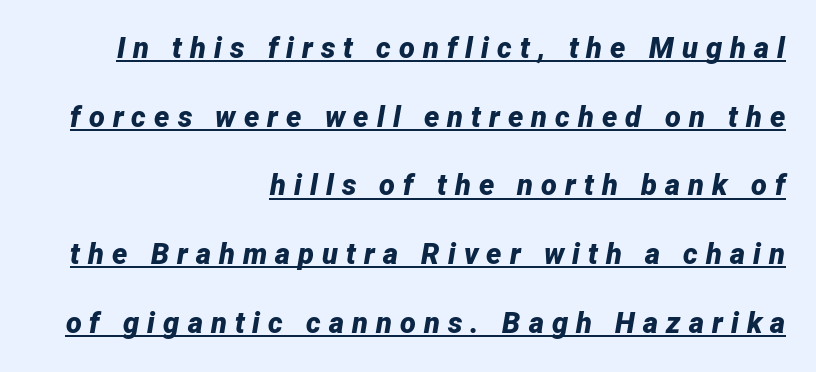
{"italic": "yes", "lean": "right", "slant_degrees": 12, "bold": "yes", "weight": "bold", "width": "normal", "stroke_contrast": "low", "x_height": "medium", "monospaced": "no", "underline": "yes", "align": "right", "line_spacing": "loose", "line_spacing_ratio": 2.37, "letter_spacing": "wide", "letter_spacing_em": 0.28, "glyph_px": 29}
